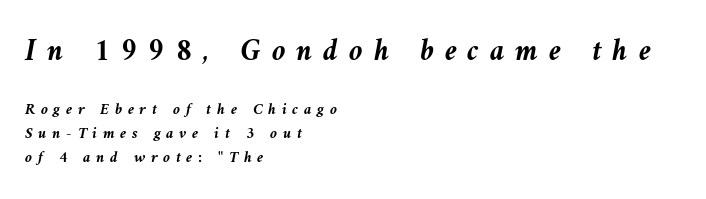
{"italic": "yes", "lean": "left", "slant_degrees": 9, "bold": "yes", "weight": "semibold", "width": "normal", "stroke_contrast": "medium", "x_height": "medium", "monospaced": "no", "underline": "no", "align": "left", "line_spacing": "normal", "line_spacing_ratio": 1.5, "letter_spacing": "wide", "letter_spacing_em": 0.35, "larger_block": "first", "size_ratio": 1.94, "glyph_px": 31}
